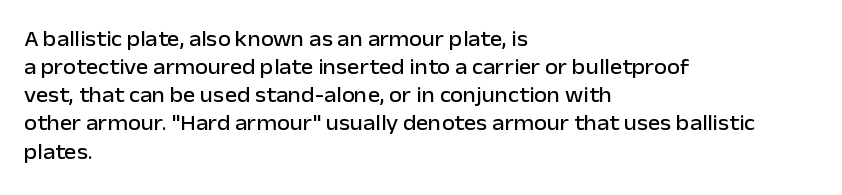
The image shows 21 px text type, upright; set left-aligned, normal line spacing (1.34x), normal letter spacing, not underlined.
